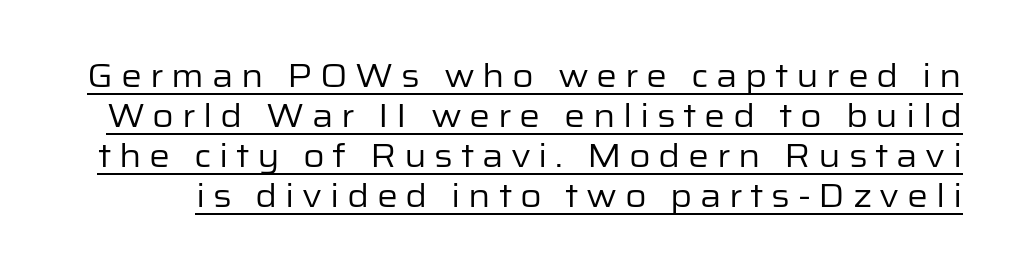
Q: Is the text bold? A: No.
Q: Is the text italic (slanted)? A: No, it is upright.
Q: Is the typeface a serif or a sans-serif typeface? A: Sans-serif.
Q: Is the text underlined? A: Yes.
Q: Is the spacing between letters normal or unusually wide? A: Unusually wide.
Q: Width (condensed, normal, or wide)? A: Normal.
Q: Stroke contrast? A: Low.
Q: x-height? A: Medium.
Q: Monospaced? A: No.
